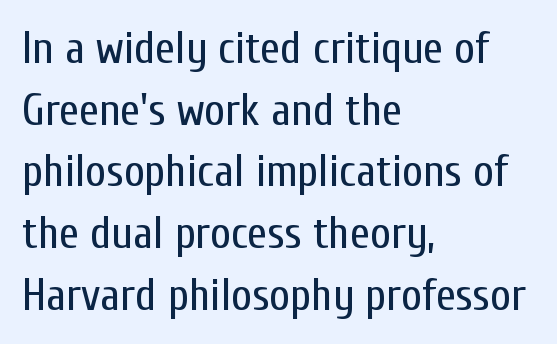
The image shows 45 px regular-weight, condensed sans-serif type, upright; set left-aligned, normal line spacing (1.37x), normal letter spacing, not underlined; low stroke contrast and a medium x-height.
